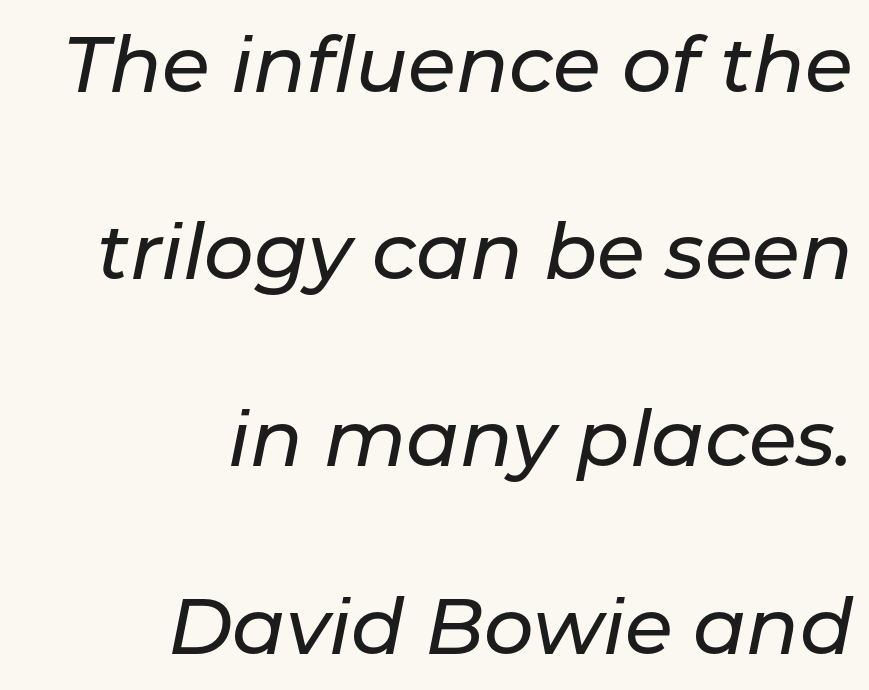
Q: Is the text italic (slanted)? A: Yes, it leans right by about 11 degrees.
Q: Is the text underlined? A: No.
Q: How is the paragraph aligned? A: Right-aligned.
Q: Is the spacing between letters normal or unusually wide? A: Normal.
Q: Is the spacing between lines tight, normal or loose? A: Loose.
Q: Width (condensed, normal, or wide)? A: Normal.
Q: Stroke contrast? A: Low.
Q: x-height? A: Medium.
Q: Monospaced? A: No.
